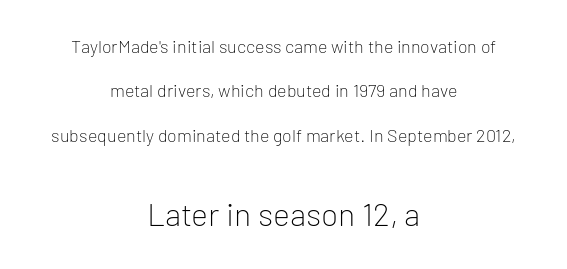
Q: Is the text bold? A: No.
Q: Is the text italic (slanted)? A: No, it is upright.
Q: Is the typeface a serif or a sans-serif typeface? A: Sans-serif.
Q: Is the text underlined? A: No.
Q: How is the paragraph aligned? A: Centered.
Q: Is the spacing between letters normal or unusually wide? A: Normal.
Q: Is the spacing between lines tight, normal or loose? A: Loose.
Q: Which block of text is set in a larger size, the first (top) or the second (bottom)? A: The second (bottom) one.
Q: Width (condensed, normal, or wide)? A: Normal.
Q: Stroke contrast? A: Low.
Q: x-height? A: Medium.
Q: Monospaced? A: No.
